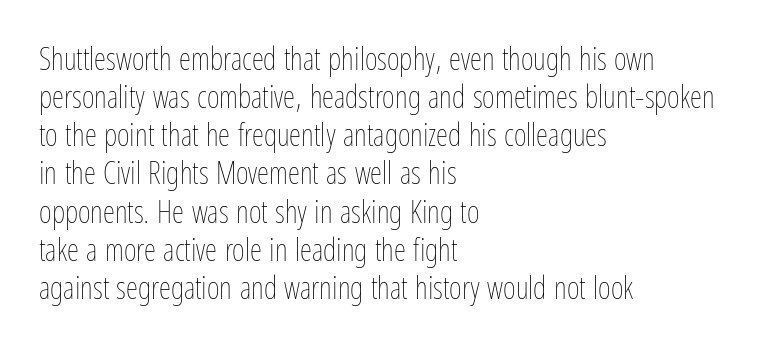
The image shows 31 px thin, condensed type, upright; set left-aligned, line spacing 1.23x, normal letter spacing, not underlined; low stroke contrast and a medium x-height.
